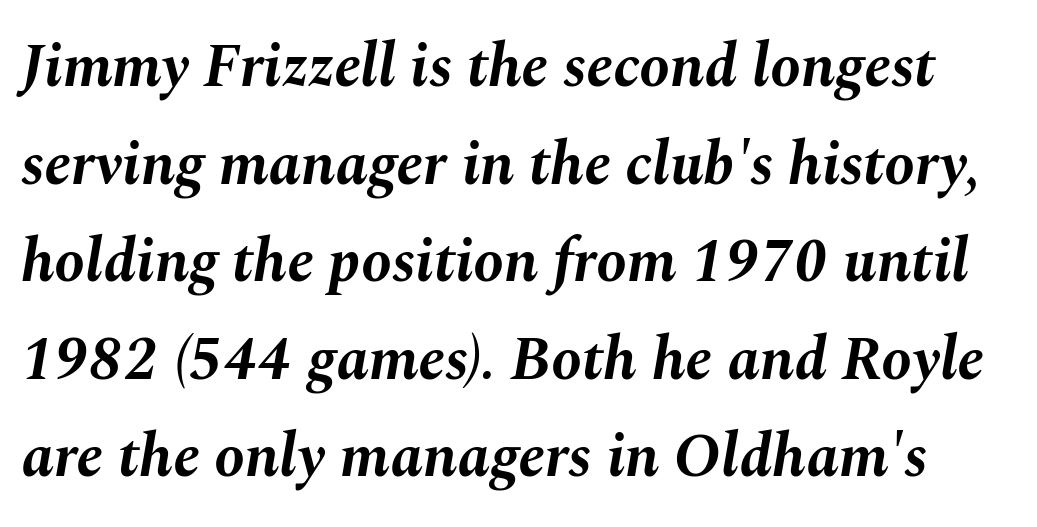
{"italic": "yes", "lean": "right", "slant_degrees": 10, "bold": "yes", "weight": "bold", "width": "normal", "stroke_contrast": "medium", "x_height": "medium", "monospaced": "no", "underline": "no", "line_spacing": "normal", "line_spacing_ratio": 1.6, "letter_spacing": "normal", "letter_spacing_em": 0.0, "glyph_px": 61}
